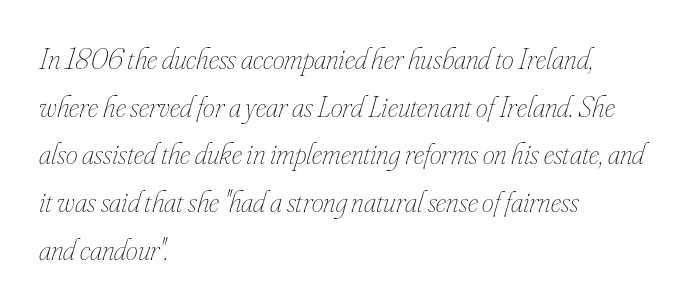
Q: Is the text bold? A: No.
Q: Is the text italic (slanted)? A: Yes, it leans right by about 16 degrees.
Q: Is the text underlined? A: No.
Q: How is the paragraph aligned? A: Left-aligned.
Q: Is the spacing between letters normal or unusually wide? A: Normal.
Q: Is the spacing between lines tight, normal or loose? A: Normal.
Q: Width (condensed, normal, or wide)? A: Condensed.
Q: Stroke contrast? A: Low.
Q: x-height? A: Small.
Q: Monospaced? A: No.
